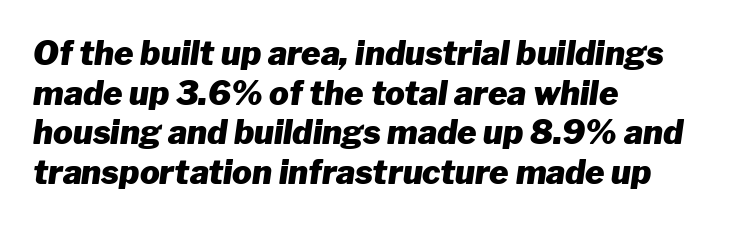
Q: Is the text bold? A: Yes.
Q: Is the text italic (slanted)? A: Yes, it leans right by about 8 degrees.
Q: Is the text underlined? A: No.
Q: How is the paragraph aligned? A: Left-aligned.
Q: Is the spacing between letters normal or unusually wide? A: Normal.
Q: Width (condensed, normal, or wide)? A: Normal.
Q: Stroke contrast? A: Low.
Q: x-height? A: Medium.
Q: Monospaced? A: No.
